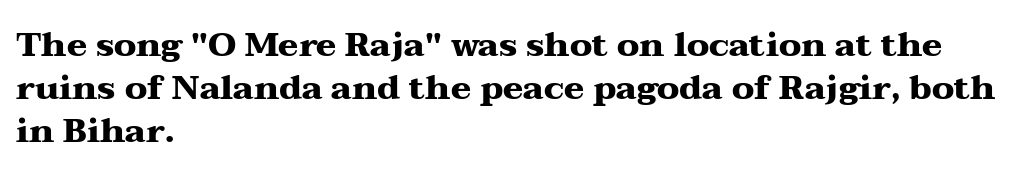
The image shows 34 px heavy, wide serif type, upright; set left-aligned, normal line spacing (1.27x), normal letter spacing, not underlined; medium stroke contrast and a medium x-height.
